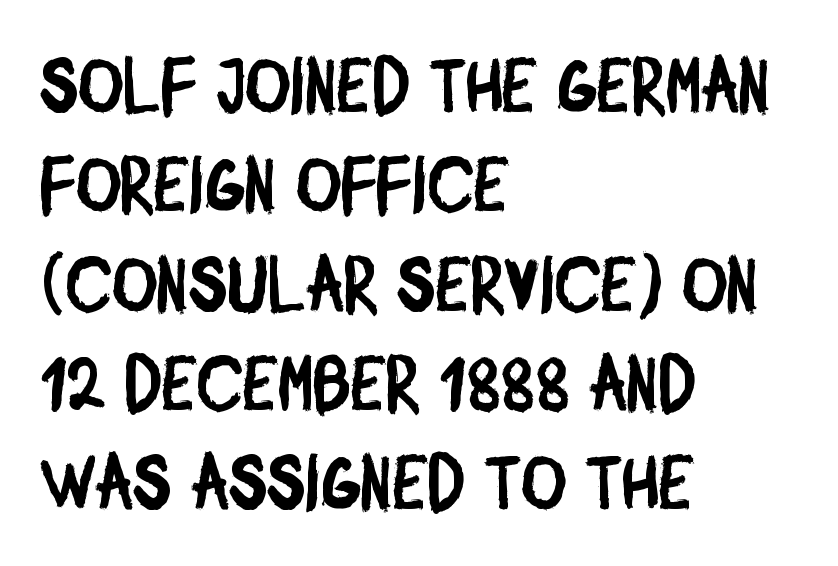
The image shows 77 px condensed sans-serif type; set left-aligned, normal line spacing (1.29x), normal letter spacing, not underlined; low stroke contrast and a large x-height.
